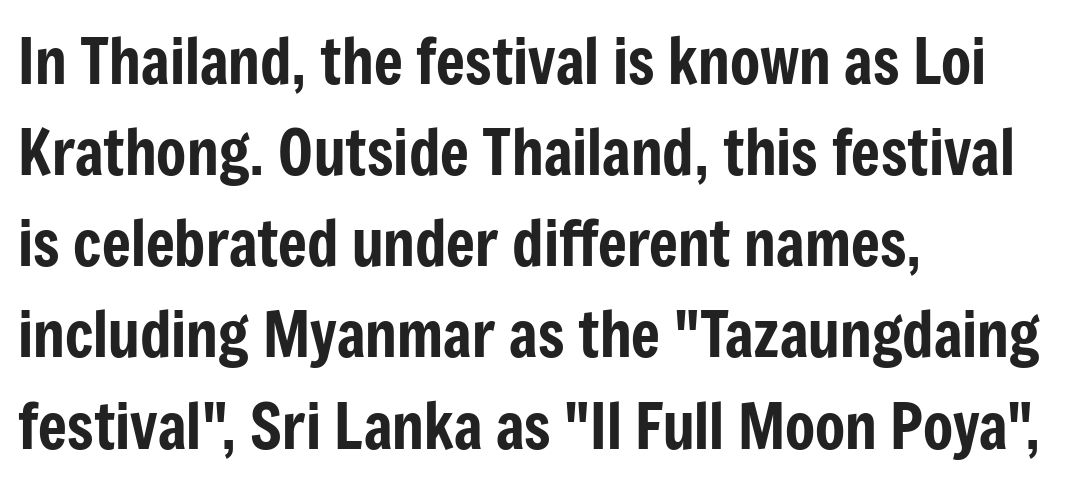
Q: Is the text italic (slanted)? A: No, it is upright.
Q: Is the typeface a serif or a sans-serif typeface? A: Sans-serif.
Q: Is the text underlined? A: No.
Q: How is the paragraph aligned? A: Left-aligned.
Q: Is the spacing between letters normal or unusually wide? A: Normal.
Q: Is the spacing between lines tight, normal or loose? A: Normal.
Q: Width (condensed, normal, or wide)? A: Condensed.
Q: Stroke contrast? A: Low.
Q: x-height? A: Medium.
Q: Monospaced? A: No.
